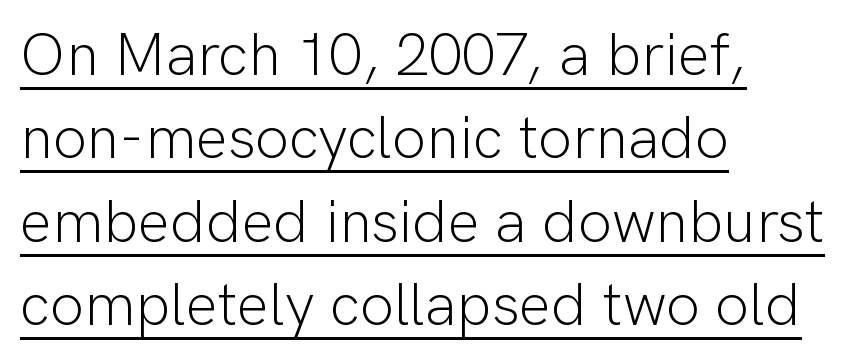
{"serif": "no", "italic": "no", "bold": "no", "weight": "light", "width": "normal", "stroke_contrast": "low", "x_height": "medium", "monospaced": "no", "underline": "yes", "align": "left", "line_spacing": "normal", "line_spacing_ratio": 1.39, "letter_spacing": "normal", "letter_spacing_em": 0.0, "glyph_px": 60}
